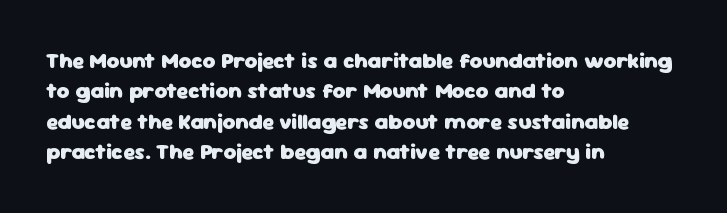
{"italic": "no", "bold": "yes", "underline": "no", "align": "left", "line_spacing": "normal", "line_spacing_ratio": 1.38, "letter_spacing": "normal", "letter_spacing_em": 0.0, "glyph_px": 22}
